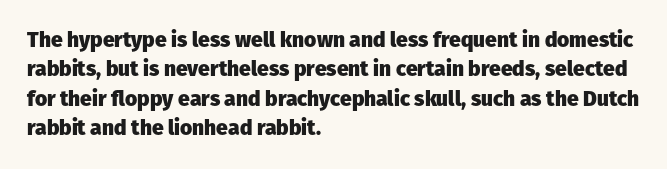
Posture: upright roman. Underlining? Definitely not there. Each line starts at the same left margin while the right side varies. Stroke thickness is high; the sample reads as a true bold. The block of text has a typical density, with ordinary space between rows.
